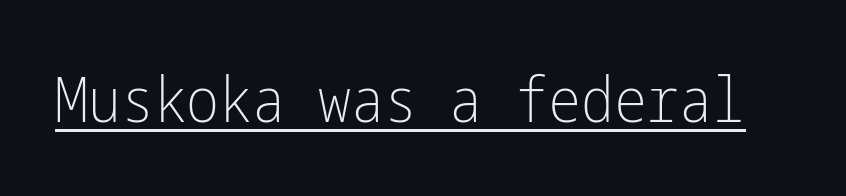
The passage shown is not bold in any degree. The gaps between neighbouring characters are ordinary and unremarkable. Ordinary non-slanted type is in use. This is sans-serif lettering, the kind often seen on screens and signage. These characters rest on top of a visible drawn line.
